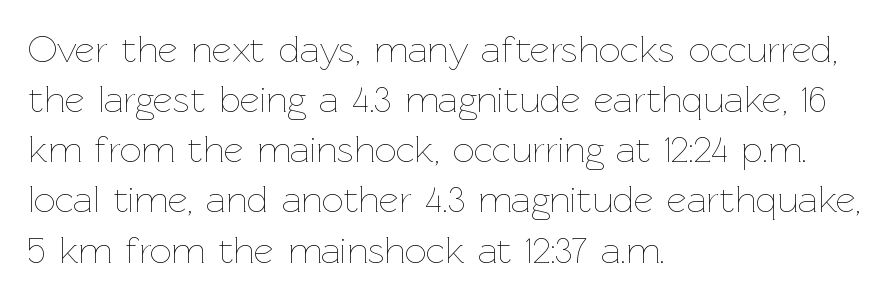
{"italic": "no", "bold": "no", "weight": "thin", "width": "normal", "stroke_contrast": "low", "x_height": "medium", "monospaced": "no", "underline": "no", "align": "left", "line_spacing": "normal", "line_spacing_ratio": 1.32, "letter_spacing": "normal", "letter_spacing_em": 0.0, "glyph_px": 38}
